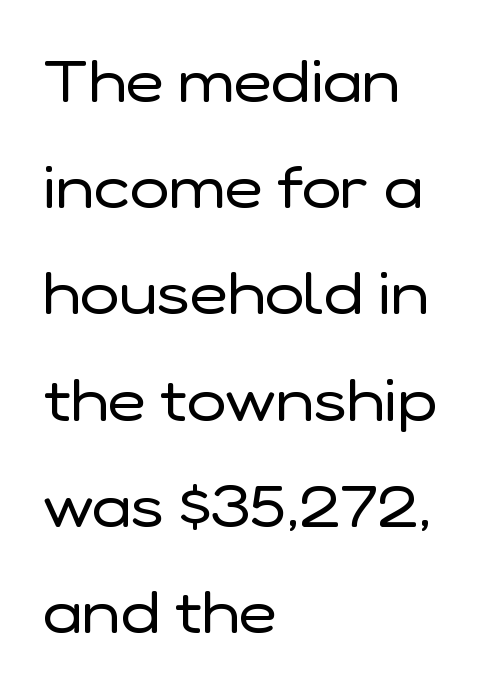
Character widths vary here, with narrow letters taking less room than wide ones. Caption: standard tracking, unaltered. The strip under each line holds only bare page. The font family rendered here belongs to the sans-serif group. Line starts are locked; line ends wander. Does the lettering tilt? It doesn't — this is upright.
